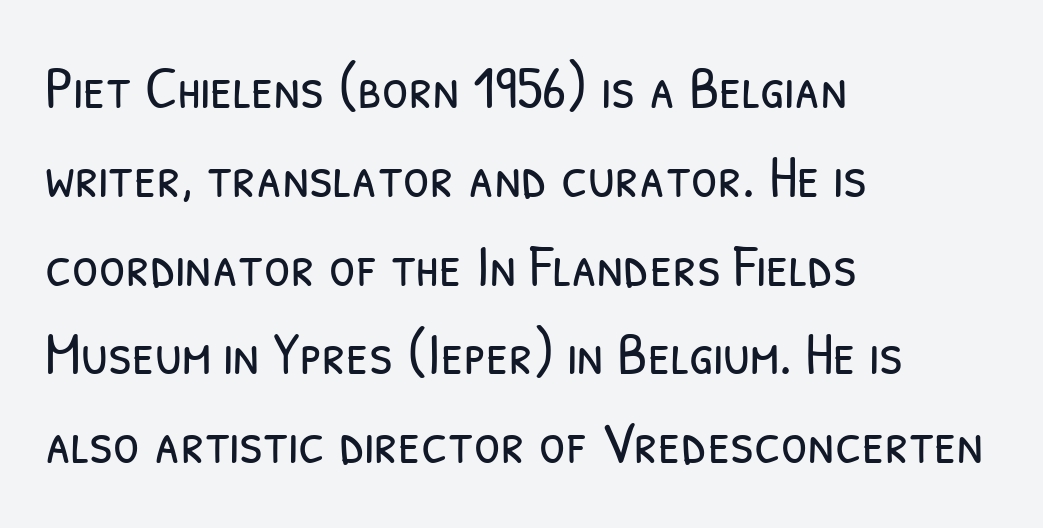
{"serif": "no", "bold": "no", "weight": "light", "width": "condensed", "stroke_contrast": "low", "x_height": "medium", "monospaced": "no", "underline": "no", "align": "left", "line_spacing": "normal", "line_spacing_ratio": 1.48, "letter_spacing": "normal", "letter_spacing_em": 0.0, "glyph_px": 60}
